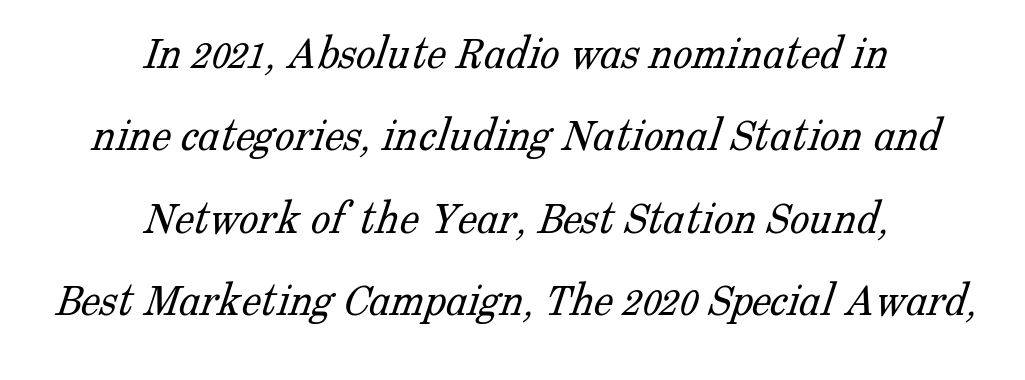
Q: Is the text bold? A: No.
Q: Is the typeface a serif or a sans-serif typeface? A: Serif.
Q: Is the text underlined? A: No.
Q: How is the paragraph aligned? A: Centered.
Q: Is the spacing between letters normal or unusually wide? A: Normal.
Q: Is the spacing between lines tight, normal or loose? A: Normal.
Q: Width (condensed, normal, or wide)? A: Normal.
Q: Stroke contrast? A: Low.
Q: x-height? A: Medium.
Q: Monospaced? A: No.
